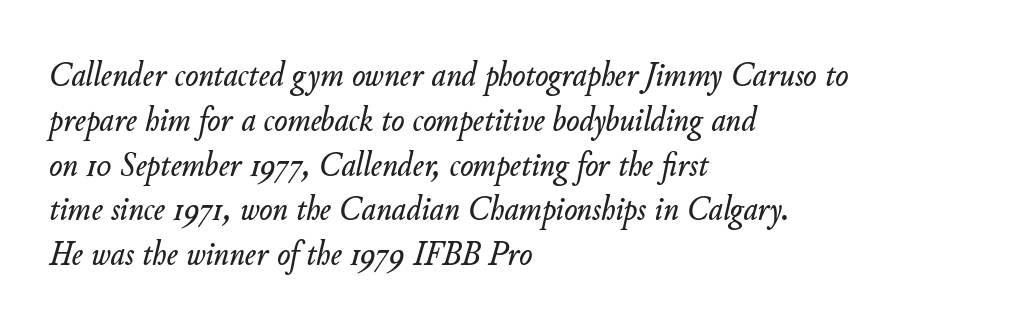
The image shows 35 px text type, italic (leaning right); set left-aligned, normal line spacing (1.28x), normal letter spacing, not underlined; low stroke contrast and a small x-height.
